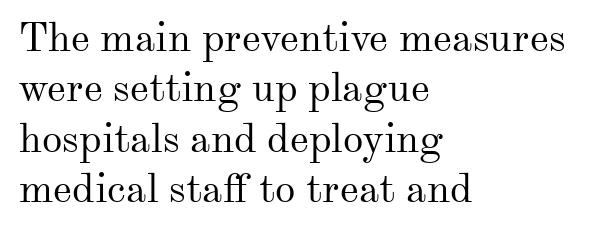
{"serif": "yes", "italic": "no", "bold": "no", "weight": "regular", "width": "normal", "stroke_contrast": "medium", "x_height": "small", "monospaced": "no", "underline": "no", "align": "left", "line_spacing_ratio": 1.23, "letter_spacing": "normal", "letter_spacing_em": 0.0, "glyph_px": 41}
